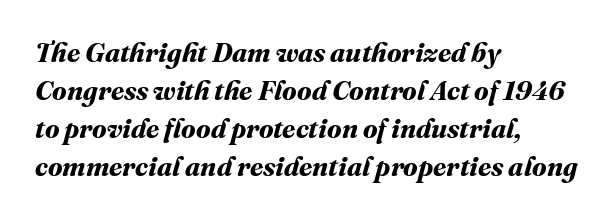
Q: Is the text bold? A: Yes.
Q: Is the text underlined? A: No.
Q: How is the paragraph aligned? A: Left-aligned.
Q: Is the spacing between letters normal or unusually wide? A: Normal.
Q: Is the spacing between lines tight, normal or loose? A: Normal.
